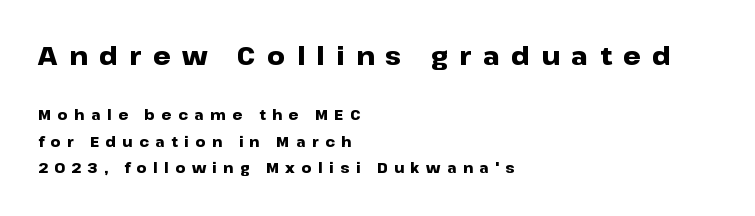
{"italic": "no", "bold": "yes", "underline": "no", "align": "left", "line_spacing_ratio": 1.89, "letter_spacing": "wide", "letter_spacing_em": 0.46, "larger_block": "first", "size_ratio": 1.79, "glyph_px": 25}
